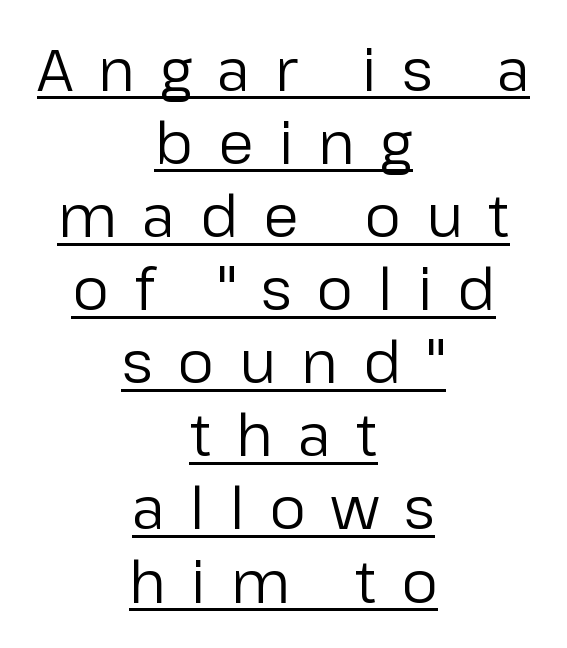
The horizontal fit of the characters is loose and conspicuously gappy. Varying glyph widths throughout — classic text-font behaviour. On a weight scale, this lands at 450 or below. Is this a sans? Yes — the strokes have no serifs. Decoration check: the copy is underlined. Leftover space on each line is divided equally before and after the words.
